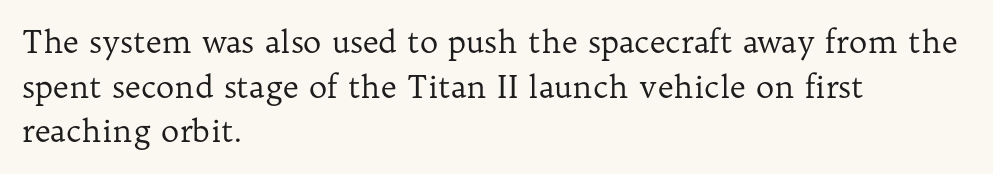
Q: Is the text bold? A: No.
Q: Is the text italic (slanted)? A: No, it is upright.
Q: Is the typeface a serif or a sans-serif typeface? A: Serif.
Q: Is the text underlined? A: No.
Q: How is the paragraph aligned? A: Left-aligned.
Q: Is the spacing between letters normal or unusually wide? A: Normal.
Q: Is the spacing between lines tight, normal or loose? A: Normal.
Q: Width (condensed, normal, or wide)? A: Normal.
Q: Stroke contrast? A: Low.
Q: x-height? A: Medium.
Q: Monospaced? A: No.
